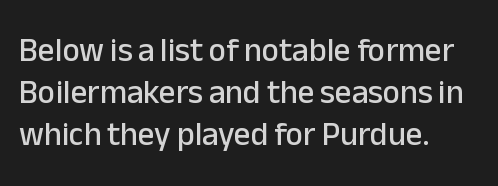
The image shows 33 px sans-serif type, upright; set left-aligned, normal line spacing (1.28x), normal letter spacing, not underlined; low stroke contrast and a medium x-height.
